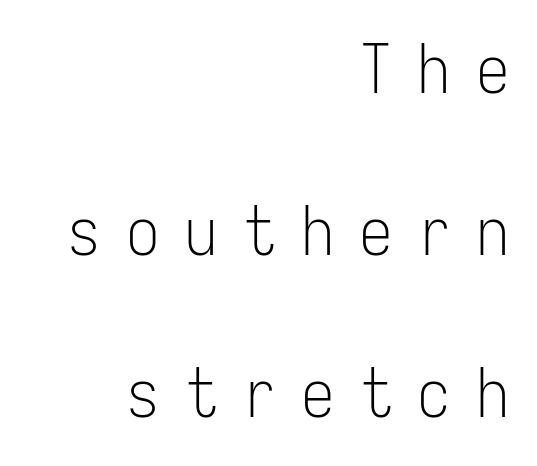
{"serif": "no", "italic": "no", "bold": "no", "weight": "light", "width": "condensed", "stroke_contrast": "low", "x_height": "medium", "monospaced": "yes", "underline": "no", "align": "right", "line_spacing": "loose", "line_spacing_ratio": 2.42, "letter_spacing": "wide", "letter_spacing_em": 0.37, "glyph_px": 67}
